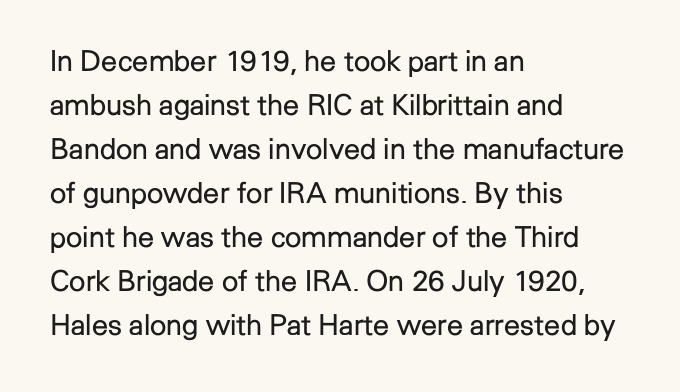
{"serif": "no", "italic": "no", "bold": "no", "weight": "regular", "width": "normal", "stroke_contrast": "low", "x_height": "medium", "monospaced": "no", "underline": "no", "align": "left", "line_spacing": "normal", "line_spacing_ratio": 1.52, "letter_spacing": "normal", "letter_spacing_em": 0.0, "glyph_px": 29}
